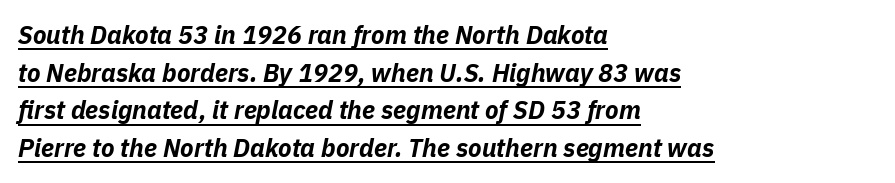
The image shows 25 px bold type, italic (leaning right); set left-aligned, normal line spacing (1.51x), normal letter spacing, underlined.
